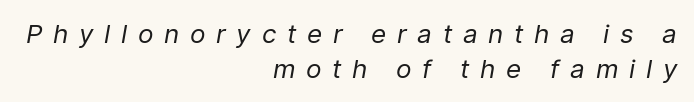
Q: Is the text bold? A: No.
Q: Is the text italic (slanted)? A: Yes, it leans right by about 9 degrees.
Q: Is the text underlined? A: No.
Q: How is the paragraph aligned? A: Right-aligned.
Q: Is the spacing between letters normal or unusually wide? A: Unusually wide.
Q: Is the spacing between lines tight, normal or loose? A: Normal.
